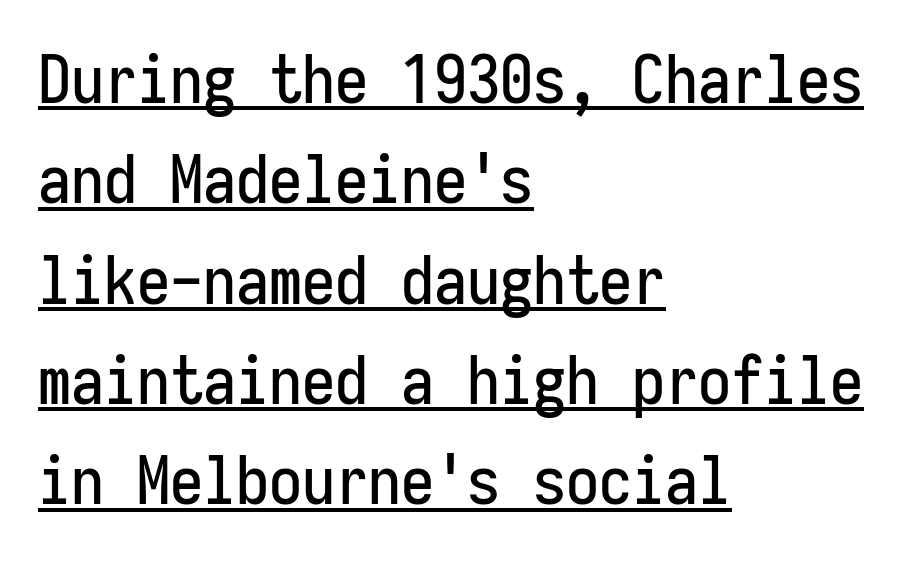
The image shows 66 px condensed sans-serif type, upright, monospaced; set left-aligned, normal line spacing (1.52x), normal letter spacing, underlined; low stroke contrast and a medium x-height.
